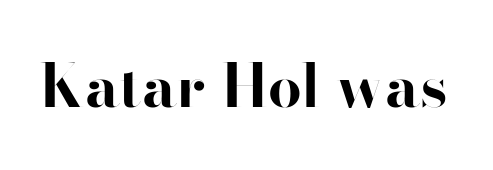
Q: Is the text bold? A: Yes.
Q: Is the text italic (slanted)? A: No, it is upright.
Q: Is the typeface a serif or a sans-serif typeface? A: Sans-serif.
Q: Is the text underlined? A: No.
Q: Is the spacing between letters normal or unusually wide? A: Normal.
Q: Width (condensed, normal, or wide)? A: Normal.
Q: Stroke contrast? A: High.
Q: x-height? A: Small.
Q: Monospaced? A: No.
